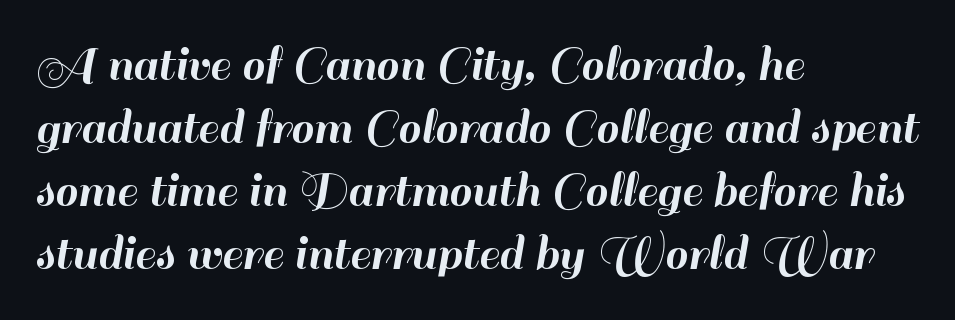
The baseline area is clear. This sample uses a sans-serif face. Left-aligned paragraph, ragged on the right. Proportional: the letters do not fall into vertical columns. Does extra space separate the letters? No, they use regular spacing.
